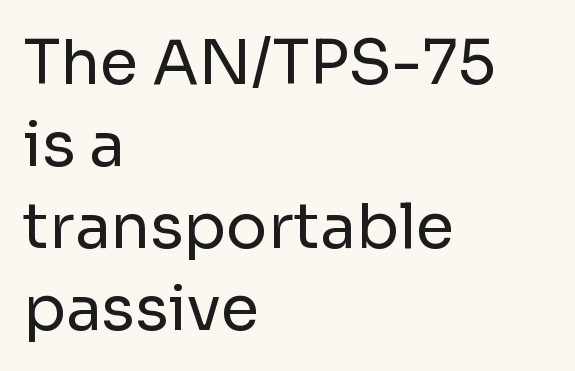
{"serif": "no", "italic": "no", "bold": "no", "weight": "regular", "width": "normal", "stroke_contrast": "low", "x_height": "medium", "monospaced": "no", "underline": "no", "align": "left", "line_spacing": "normal", "line_spacing_ratio": 1.32, "letter_spacing": "normal", "letter_spacing_em": 0.0, "glyph_px": 62}
